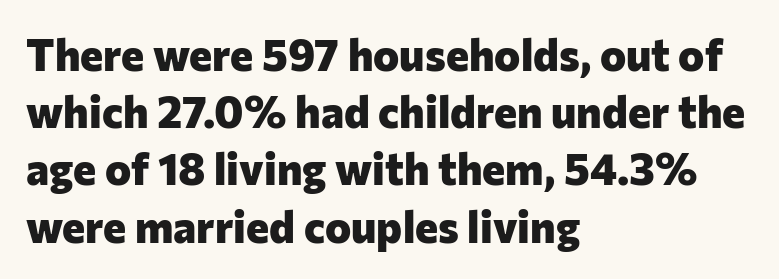
The passage shown is typeset with a sans-serif family. Observe the ordinary spacing: letters are neighbours, not strangers. Tall strokes in this sample are plumb rather than angled. Here the designer chose a conventional face with non-uniform glyph widths. Plenty of ink on the page — the face is bold. Left-aligned paragraph, ragged on the right.
